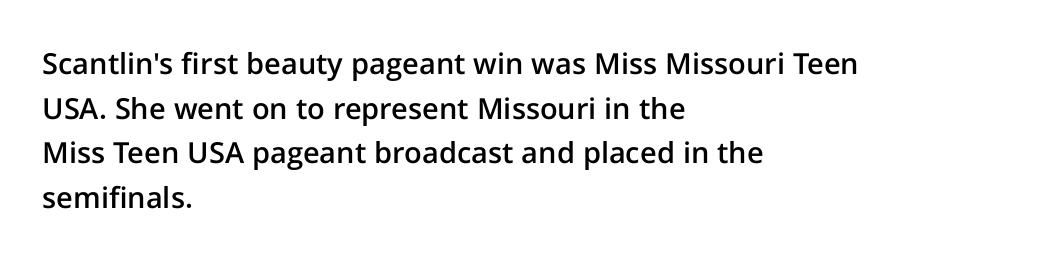
Q: Is the text bold? A: Semi-bold.
Q: Is the text italic (slanted)? A: No, it is upright.
Q: Is the typeface a serif or a sans-serif typeface? A: Sans-serif.
Q: Is the text underlined? A: No.
Q: How is the paragraph aligned? A: Left-aligned.
Q: Is the spacing between letters normal or unusually wide? A: Normal.
Q: Is the spacing between lines tight, normal or loose? A: Normal.
Q: Width (condensed, normal, or wide)? A: Normal.
Q: Stroke contrast? A: Low.
Q: x-height? A: Medium.
Q: Monospaced? A: No.
